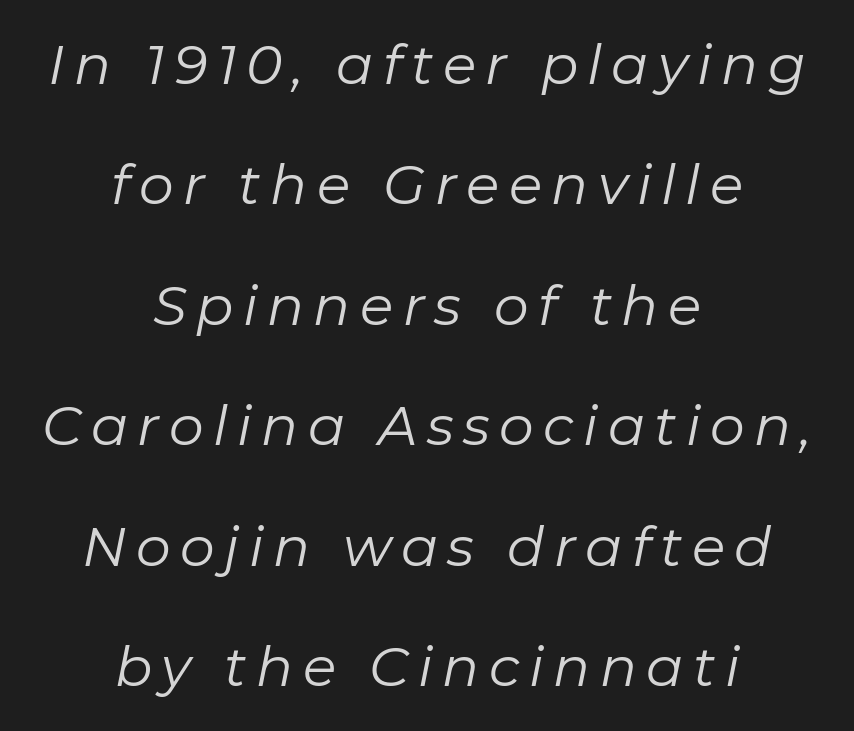
The image shows 55 px regular-weight type, italic (leaning right); set centered, loose line spacing (2.19x), not underlined; low stroke contrast and a medium x-height.
